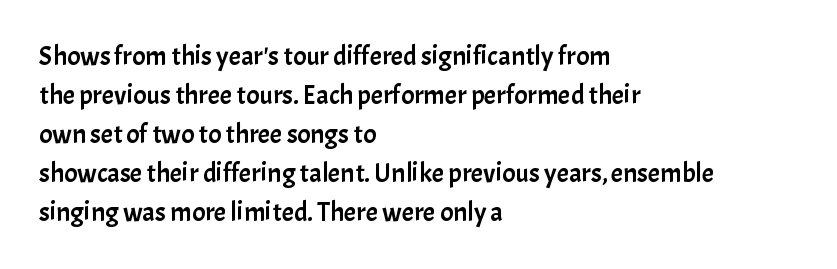
Q: Is the text italic (slanted)? A: No, it is upright.
Q: Is the text underlined? A: No.
Q: How is the paragraph aligned? A: Left-aligned.
Q: Is the spacing between letters normal or unusually wide? A: Normal.
Q: Is the spacing between lines tight, normal or loose? A: Normal.
